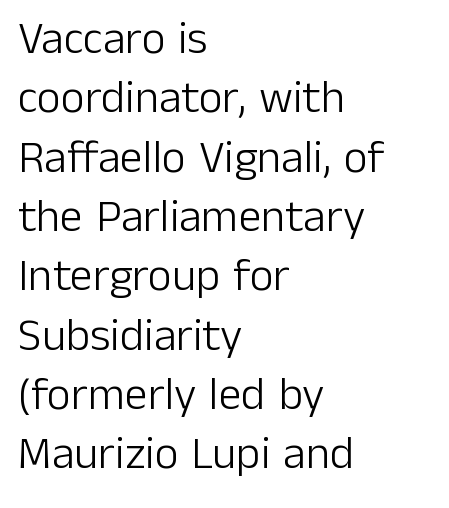
Q: Is the text bold? A: No.
Q: Is the text italic (slanted)? A: No, it is upright.
Q: Is the typeface a serif or a sans-serif typeface? A: Sans-serif.
Q: Is the text underlined? A: No.
Q: How is the paragraph aligned? A: Left-aligned.
Q: Is the spacing between letters normal or unusually wide? A: Normal.
Q: Is the spacing between lines tight, normal or loose? A: Normal.
Q: Width (condensed, normal, or wide)? A: Normal.
Q: Stroke contrast? A: Low.
Q: x-height? A: Medium.
Q: Monospaced? A: No.
